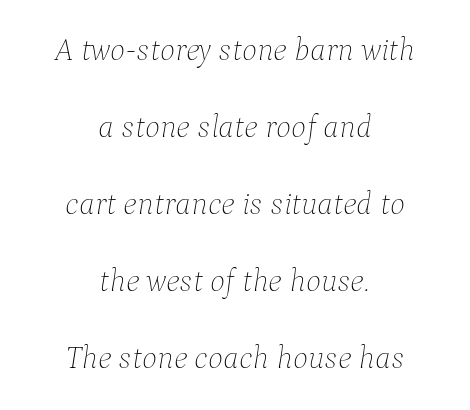
Each row of text sits above clean, open space. In terms of letterspacing, this is plain default setting. Centered paragraph, ragged on both sides. Bold? No — there's no thickening of the strokes. Italic? Definitely — the glyphs are oblique.
